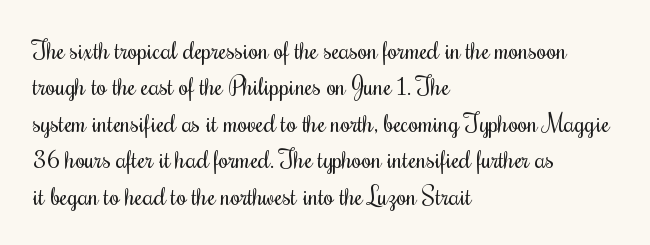
{"bold": "no", "underline": "no", "align": "left", "line_spacing": "normal", "line_spacing_ratio": 1.46, "letter_spacing": "normal", "letter_spacing_em": 0.0, "glyph_px": 25}
